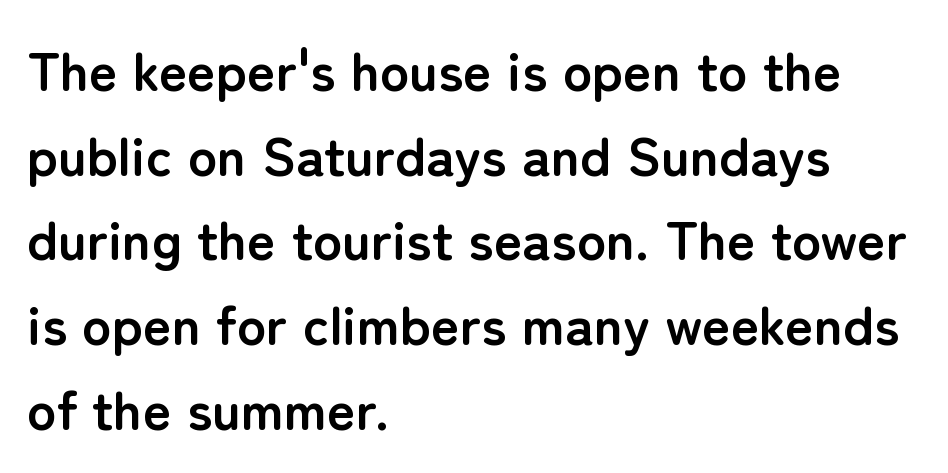
{"serif": "no", "italic": "no", "bold": "yes", "weight": "semibold", "width": "normal", "stroke_contrast": "low", "x_height": "medium", "monospaced": "no", "underline": "no", "align": "left", "line_spacing": "normal", "line_spacing_ratio": 1.54, "letter_spacing": "normal", "letter_spacing_em": 0.0, "glyph_px": 55}
